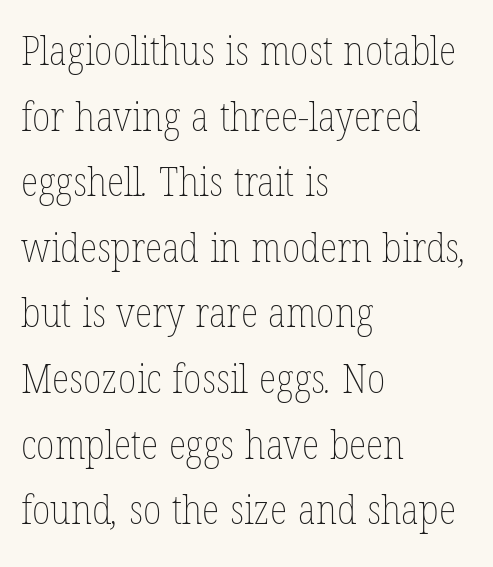
Descenders are the only things crossing below the line. If you drew a ruler down the left edge, every line would touch it. In terms of letterspacing, this is plain default setting. A quiet, ordinary-to-light weight characterises the typeface. Successive baselines arrive at the customary interval.
